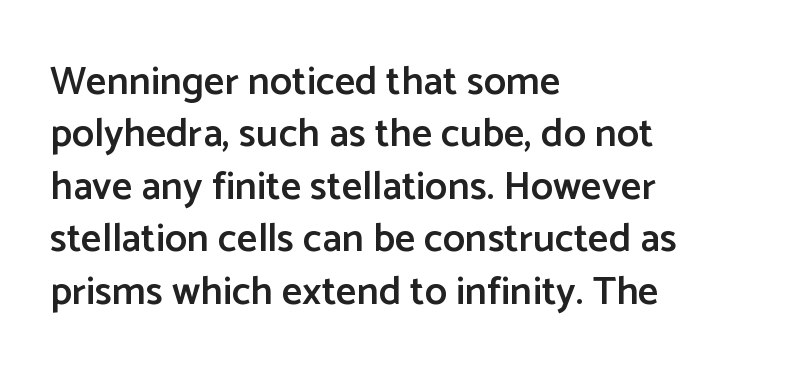
{"serif": "no", "italic": "no", "bold": "semi", "weight": "semibold", "width": "normal", "stroke_contrast": "low", "x_height": "medium", "monospaced": "no", "underline": "no", "align": "left", "line_spacing": "normal", "line_spacing_ratio": 1.31, "letter_spacing": "normal", "letter_spacing_em": 0.0, "glyph_px": 40}
